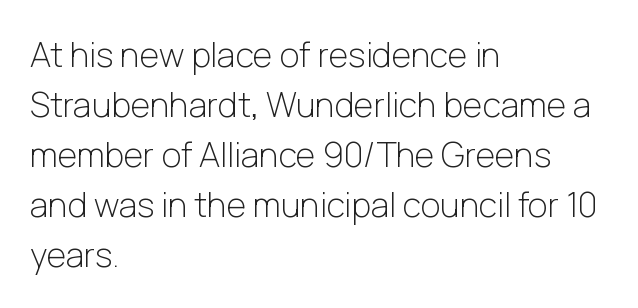
{"serif": "no", "italic": "no", "bold": "no", "weight": "light", "width": "normal", "stroke_contrast": "low", "x_height": "medium", "monospaced": "no", "underline": "no", "align": "left", "line_spacing": "normal", "line_spacing_ratio": 1.47, "letter_spacing": "normal", "letter_spacing_em": 0.0, "glyph_px": 34}
